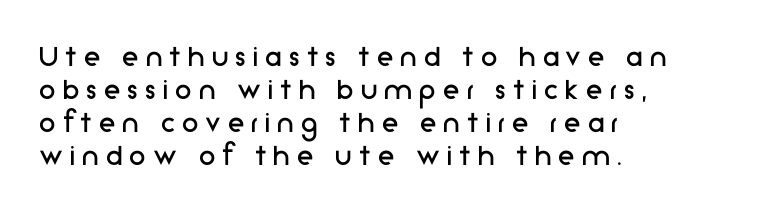
Q: Is the text bold? A: No.
Q: Is the text italic (slanted)? A: No, it is upright.
Q: Is the typeface a serif or a sans-serif typeface? A: Sans-serif.
Q: Is the text underlined? A: No.
Q: How is the paragraph aligned? A: Left-aligned.
Q: Is the spacing between letters normal or unusually wide? A: Unusually wide.
Q: Is the spacing between lines tight, normal or loose? A: Tight.
Q: Width (condensed, normal, or wide)? A: Normal.
Q: Stroke contrast? A: Low.
Q: x-height? A: Medium.
Q: Monospaced? A: No.
